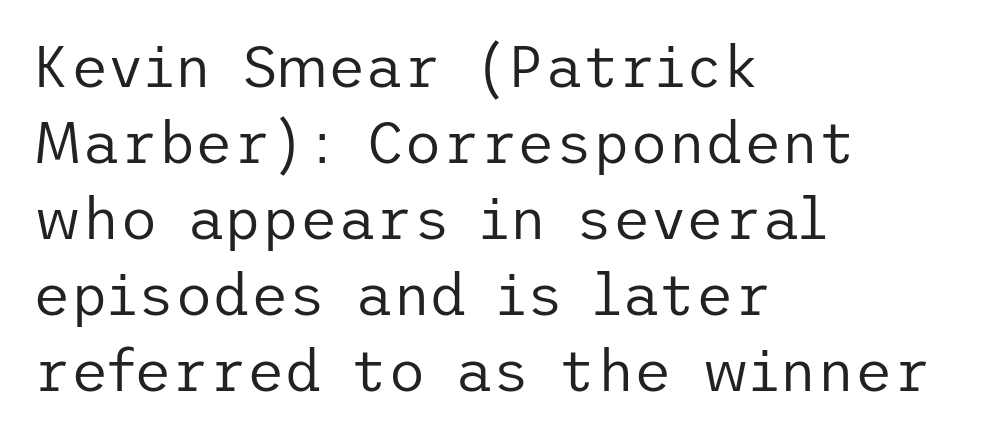
{"serif": "no", "italic": "no", "bold": "no", "weight": "regular", "width": "normal", "stroke_contrast": "low", "x_height": "medium", "underline": "no", "align": "left", "line_spacing": "normal", "line_spacing_ratio": 1.31, "letter_spacing": "normal", "letter_spacing_em": 0.0, "glyph_px": 58}
